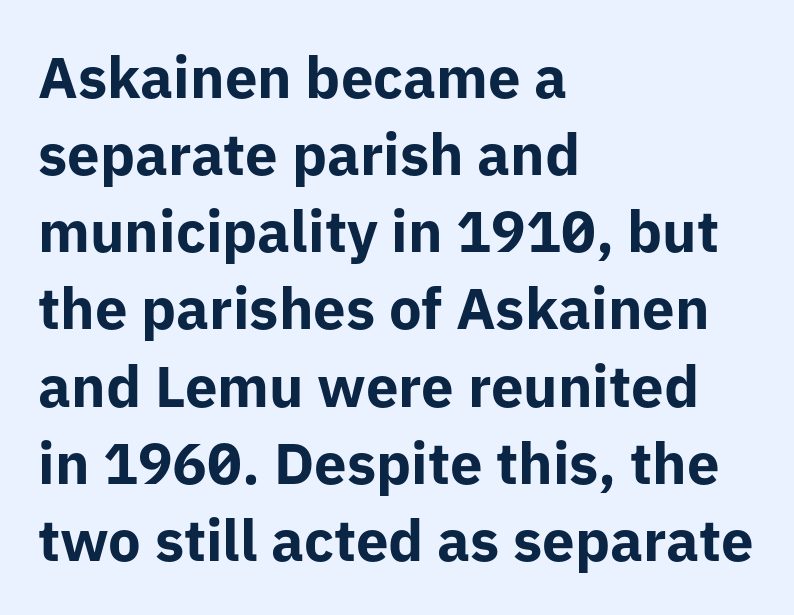
Q: Is the text bold? A: Yes.
Q: Is the text italic (slanted)? A: No, it is upright.
Q: Is the typeface a serif or a sans-serif typeface? A: Sans-serif.
Q: Is the text underlined? A: No.
Q: How is the paragraph aligned? A: Left-aligned.
Q: Is the spacing between letters normal or unusually wide? A: Normal.
Q: Is the spacing between lines tight, normal or loose? A: Normal.
Q: Width (condensed, normal, or wide)? A: Normal.
Q: Stroke contrast? A: Low.
Q: x-height? A: Medium.
Q: Monospaced? A: No.
